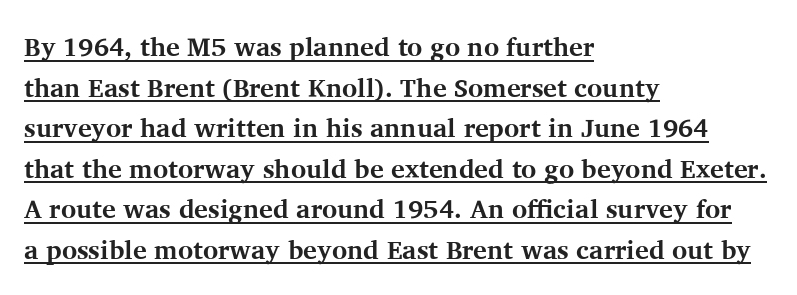
{"italic": "no", "bold": "yes", "underline": "yes", "align": "left", "line_spacing": "normal", "line_spacing_ratio": 1.56, "letter_spacing": "normal", "letter_spacing_em": 0.0, "glyph_px": 26}
